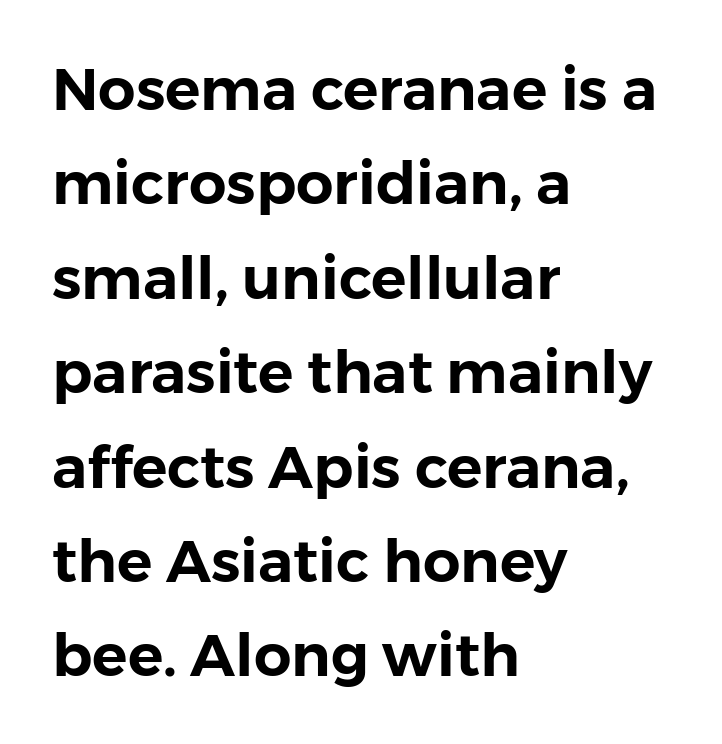
{"serif": "no", "italic": "no", "width": "normal", "stroke_contrast": "low", "x_height": "medium", "monospaced": "no", "underline": "no", "align": "left", "line_spacing": "normal", "line_spacing_ratio": 1.6, "letter_spacing": "normal", "letter_spacing_em": 0.0, "glyph_px": 59}
